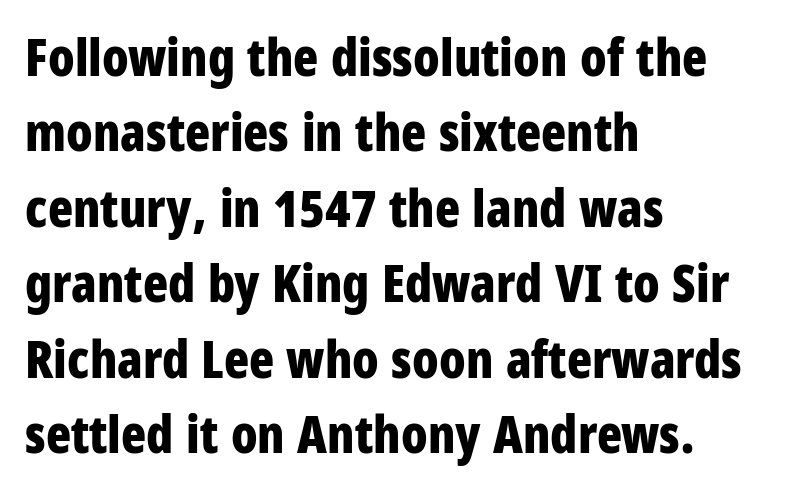
Q: Is the text bold? A: Yes.
Q: Is the text italic (slanted)? A: No, it is upright.
Q: Is the typeface a serif or a sans-serif typeface? A: Sans-serif.
Q: Is the text underlined? A: No.
Q: How is the paragraph aligned? A: Left-aligned.
Q: Is the spacing between letters normal or unusually wide? A: Normal.
Q: Is the spacing between lines tight, normal or loose? A: Normal.
Q: Width (condensed, normal, or wide)? A: Condensed.
Q: Stroke contrast? A: Low.
Q: x-height? A: Large.
Q: Monospaced? A: No.
